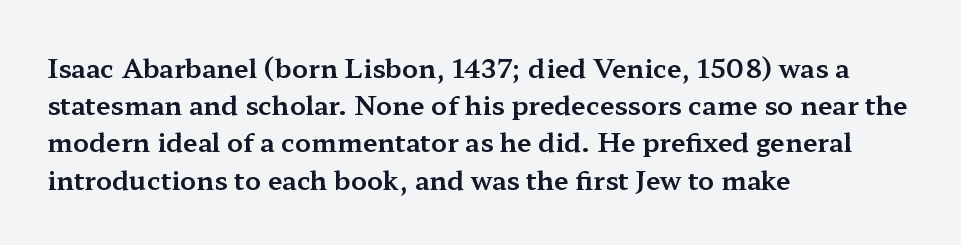
{"italic": "no", "underline": "no", "align": "left", "line_spacing": "normal", "line_spacing_ratio": 1.43, "letter_spacing": "normal", "letter_spacing_em": 0.0, "glyph_px": 26}
